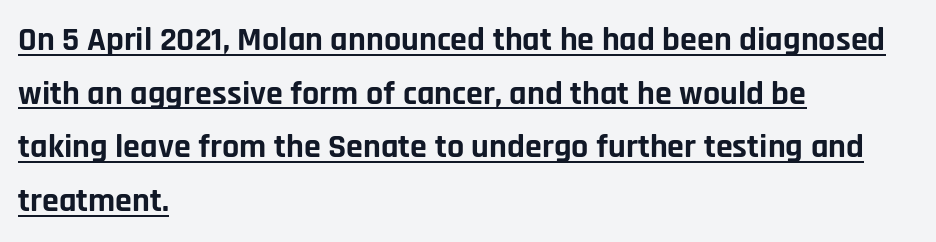
Q: Is the text bold? A: Yes.
Q: Is the text italic (slanted)? A: No, it is upright.
Q: Is the typeface a serif or a sans-serif typeface? A: Sans-serif.
Q: Is the text underlined? A: Yes.
Q: How is the paragraph aligned? A: Left-aligned.
Q: Is the spacing between letters normal or unusually wide? A: Normal.
Q: Is the spacing between lines tight, normal or loose? A: Normal.
Q: Width (condensed, normal, or wide)? A: Normal.
Q: Stroke contrast? A: Low.
Q: x-height? A: Large.
Q: Monospaced? A: No.
